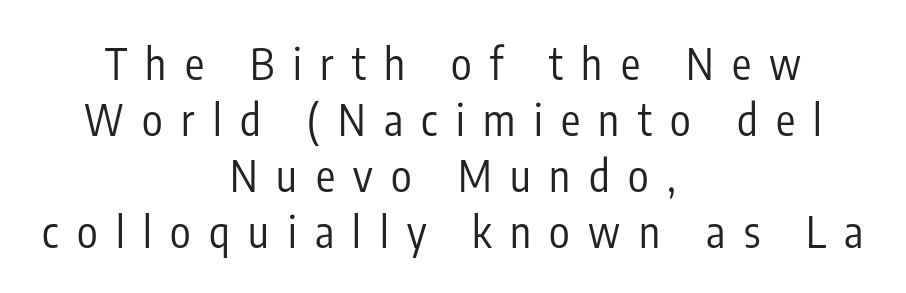
I'd call this a sans setting — the letters go barefoot. Stroke mass is kept to a normal reading level or below. Decoration check: the copy has no underline. Nope, not italic — everything's standing straight. How are the letters spaced? Widely, with obvious added tracking. This sample has the flowing, uneven cadence of proportional lettering.
